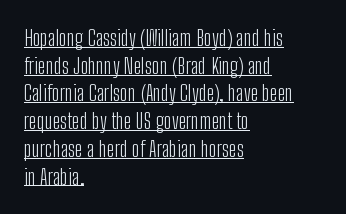
Q: Is the text bold? A: No.
Q: Is the text italic (slanted)? A: No, it is upright.
Q: Is the text underlined? A: Yes.
Q: How is the paragraph aligned? A: Left-aligned.
Q: Is the spacing between letters normal or unusually wide? A: Normal.
Q: Is the spacing between lines tight, normal or loose? A: Normal.
